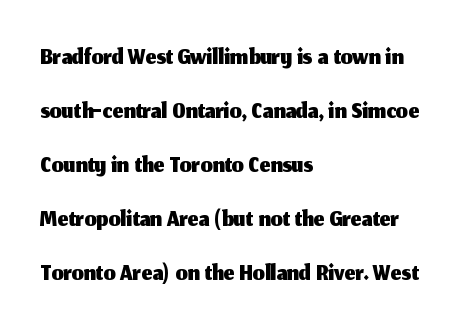
Q: Is the text italic (slanted)? A: No, it is upright.
Q: Is the typeface a serif or a sans-serif typeface? A: Sans-serif.
Q: Is the text underlined? A: No.
Q: How is the paragraph aligned? A: Left-aligned.
Q: Is the spacing between letters normal or unusually wide? A: Normal.
Q: Is the spacing between lines tight, normal or loose? A: Normal.
Q: Width (condensed, normal, or wide)? A: Normal.
Q: Stroke contrast? A: Medium.
Q: x-height? A: Medium.
Q: Monospaced? A: No.
